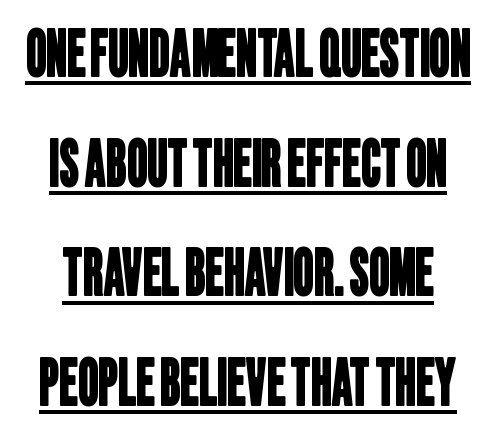
The image shows 63 px condensed sans-serif type; set line spacing 1.74x, normal letter spacing, underlined; low stroke contrast and a large x-height.
